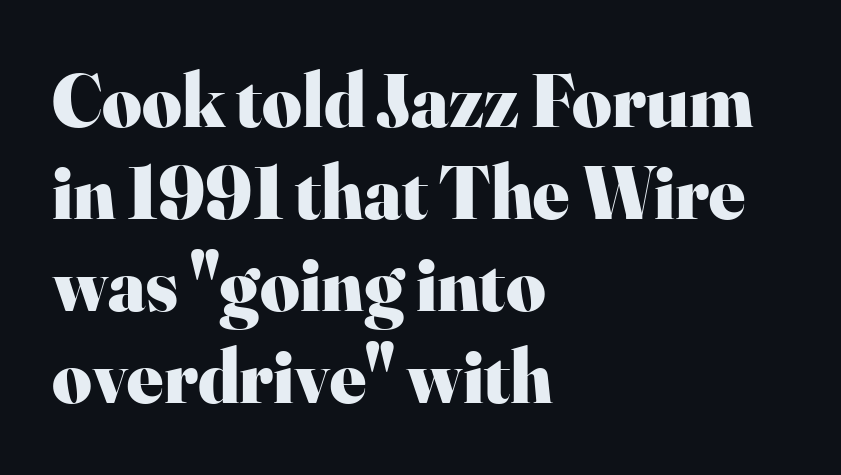
Here the designer chose a conventional face with non-uniform glyph widths. The rendering shows small feet on the letterforms — a serif design. Beneath every word, the page is bare. This is the regular roman posture of the typeface.
